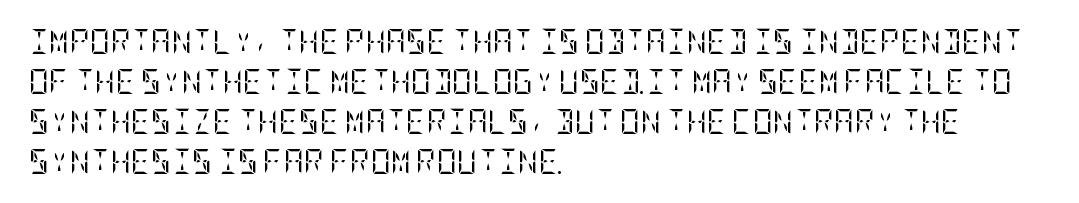
The image shows 25 px text type, upright; set left-aligned, normal line spacing (1.6x), normal letter spacing, not underlined.
